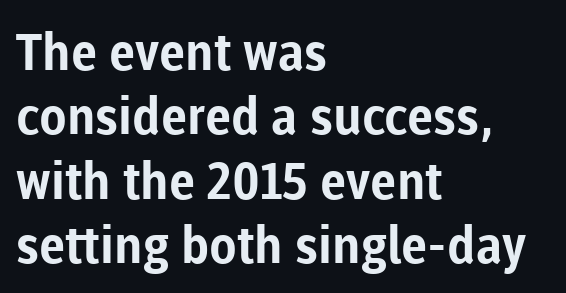
{"serif": "no", "italic": "no", "bold": "yes", "weight": "bold", "width": "normal", "stroke_contrast": "low", "x_height": "medium", "monospaced": "no", "underline": "no", "align": "left", "line_spacing": "normal", "line_spacing_ratio": 1.26, "letter_spacing": "normal", "letter_spacing_em": 0.0, "glyph_px": 51}
